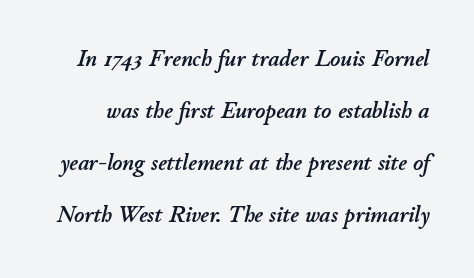
Here the glyphs are tracked normally, forming tight word shapes. The vertical gap from one line to the next is large. This sample uses an oblique cut, with every glyph tilted off the vertical. The glyphs are unaccompanied by any horizontal stroke below them.
